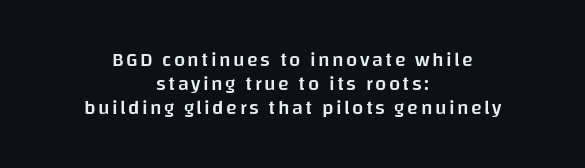
Q: Is the text bold? A: Semi-bold.
Q: Is the text italic (slanted)? A: No, it is upright.
Q: Is the text underlined? A: No.
Q: How is the paragraph aligned? A: Centered.
